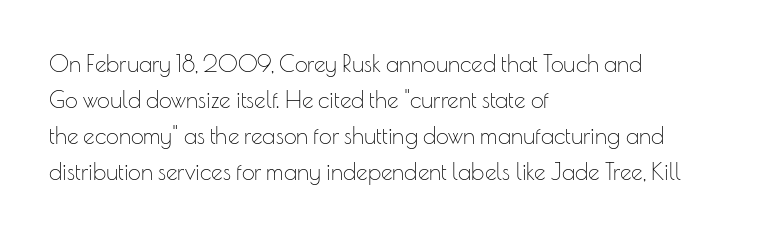
The image shows 23 px text type, upright; set left-aligned, normal line spacing (1.57x), normal letter spacing, not underlined.
